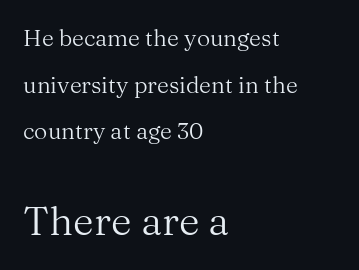
Q: Is the text bold? A: No.
Q: Is the text italic (slanted)? A: No, it is upright.
Q: Is the typeface a serif or a sans-serif typeface? A: Serif.
Q: Is the text underlined? A: No.
Q: How is the paragraph aligned? A: Left-aligned.
Q: Is the spacing between letters normal or unusually wide? A: Normal.
Q: Is the spacing between lines tight, normal or loose? A: Loose.
Q: Which block of text is set in a larger size, the first (top) or the second (bottom)? A: The second (bottom) one.
Q: Width (condensed, normal, or wide)? A: Normal.
Q: Stroke contrast? A: Medium.
Q: x-height? A: Medium.
Q: Monospaced? A: No.
